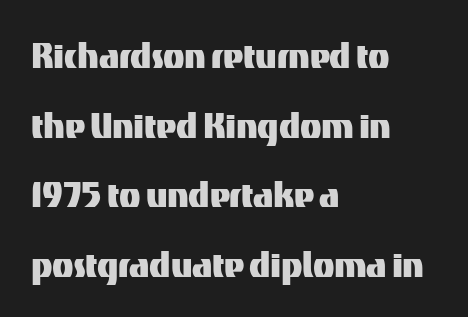
Descenders hang freely into open space. The font's upright variant was chosen for this text. Interline gaps are of average width in this sample. Compared with typical body copy, the letter spacing here is the same. Each letter keeps its own natural width here, so spacing adapts to shape. A student would call this left alignment; a typographer would say flush left, rag right.
